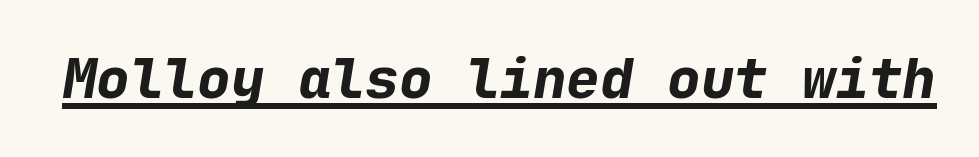
The horizontal fit of the characters is conventional and even. Emphasis-style slanted type is in use. The specimen includes a rule beneath the text block's lines. I'd describe the lettering as bold — thick and assertive. Is this a fixed-width face? Yes — each glyph sits in an identical cell.
